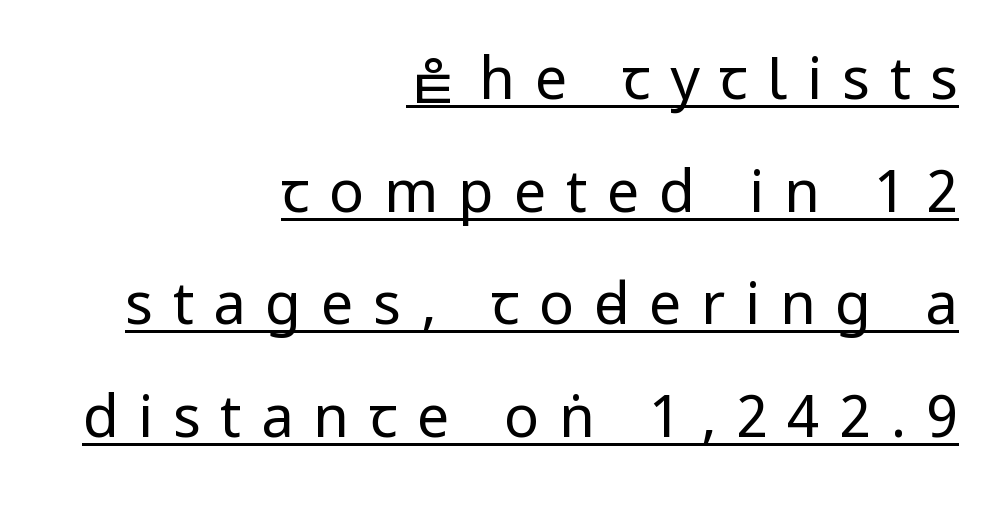
{"serif": "no", "italic": "no", "bold": "no", "weight": "regular", "width": "condensed", "stroke_contrast": "low", "x_height": "large", "monospaced": "no", "underline": "yes", "align": "right", "line_spacing": "loose", "line_spacing_ratio": 1.94, "letter_spacing": "wide", "letter_spacing_em": 0.34, "glyph_px": 58}
